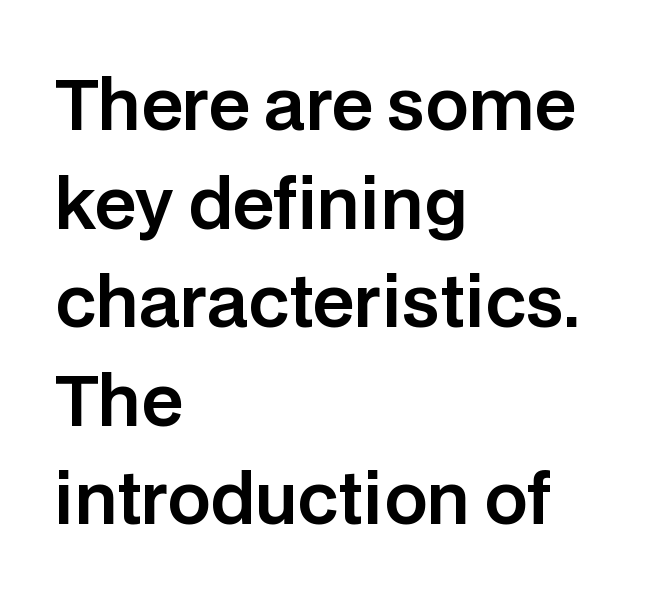
Q: Is the text italic (slanted)? A: No, it is upright.
Q: Is the typeface a serif or a sans-serif typeface? A: Sans-serif.
Q: Is the text underlined? A: No.
Q: How is the paragraph aligned? A: Left-aligned.
Q: Is the spacing between letters normal or unusually wide? A: Normal.
Q: Is the spacing between lines tight, normal or loose? A: Normal.
Q: Width (condensed, normal, or wide)? A: Normal.
Q: Stroke contrast? A: Low.
Q: x-height? A: Large.
Q: Monospaced? A: No.
